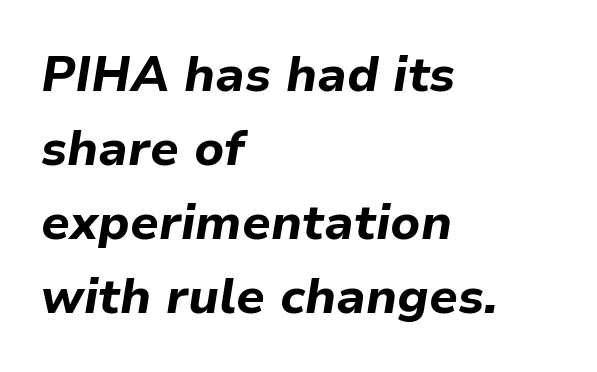
Here the glyphs are tracked normally, forming tight word shapes. The letters advance in unequal steps, a hallmark of proportional type. The lines in this sample share a left origin and differ only in where they stop. A full-strength bold gives these letters their thick strokes. The block of text has a typical density, with ordinary space between rows. If you drew a line through each stem, it would be angled.
